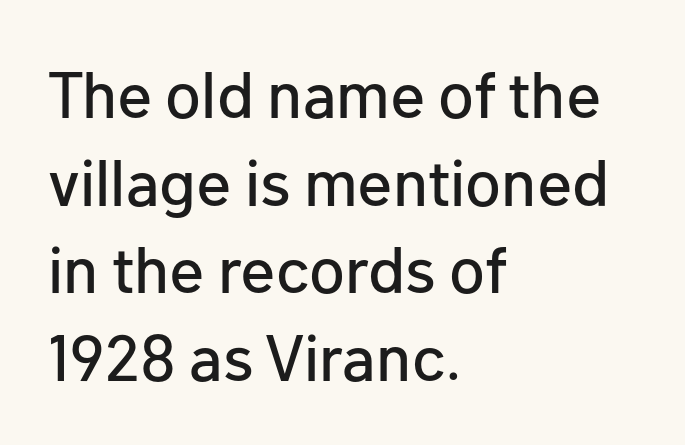
Q: Is the text italic (slanted)? A: No, it is upright.
Q: Is the typeface a serif or a sans-serif typeface? A: Sans-serif.
Q: Is the text underlined? A: No.
Q: How is the paragraph aligned? A: Left-aligned.
Q: Is the spacing between letters normal or unusually wide? A: Normal.
Q: Is the spacing between lines tight, normal or loose? A: Normal.
Q: Width (condensed, normal, or wide)? A: Normal.
Q: Stroke contrast? A: Low.
Q: x-height? A: Medium.
Q: Monospaced? A: No.
